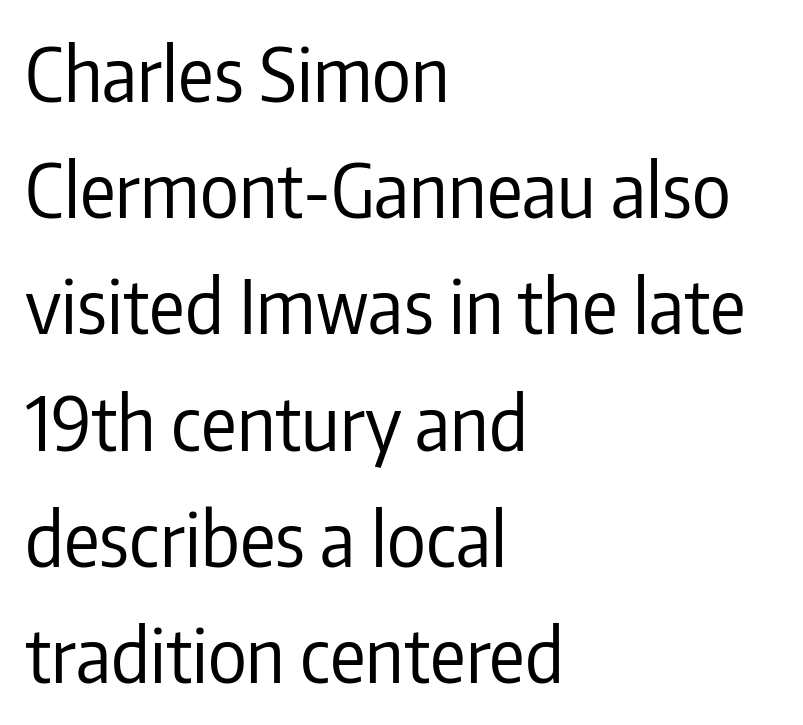
Q: Is the text bold? A: No.
Q: Is the text italic (slanted)? A: No, it is upright.
Q: Is the typeface a serif or a sans-serif typeface? A: Sans-serif.
Q: Is the text underlined? A: No.
Q: How is the paragraph aligned? A: Left-aligned.
Q: Is the spacing between letters normal or unusually wide? A: Normal.
Q: Is the spacing between lines tight, normal or loose? A: Normal.
Q: Width (condensed, normal, or wide)? A: Condensed.
Q: Stroke contrast? A: Low.
Q: x-height? A: Medium.
Q: Monospaced? A: No.
